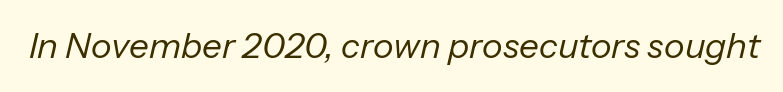
Q: Is the text bold? A: No.
Q: Is the text italic (slanted)? A: Yes, it leans right by about 13 degrees.
Q: Is the text underlined? A: No.
Q: Is the spacing between letters normal or unusually wide? A: Normal.
Q: Width (condensed, normal, or wide)? A: Normal.
Q: Stroke contrast? A: Low.
Q: x-height? A: Medium.
Q: Monospaced? A: No.
